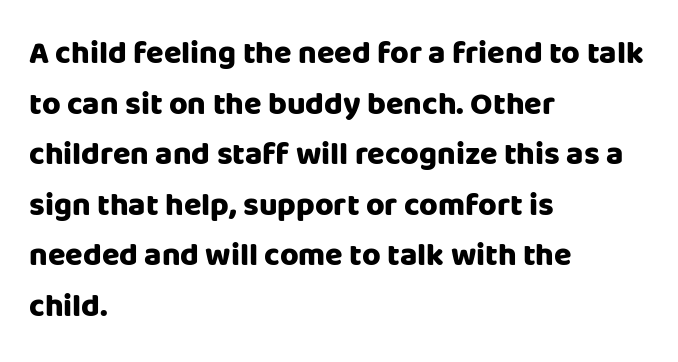
{"serif": "no", "italic": "no", "bold": "yes", "weight": "heavy", "width": "normal", "stroke_contrast": "low", "x_height": "large", "monospaced": "no", "underline": "no", "align": "left", "line_spacing": "normal", "line_spacing_ratio": 1.58, "letter_spacing": "normal", "letter_spacing_em": 0.0, "glyph_px": 32}
